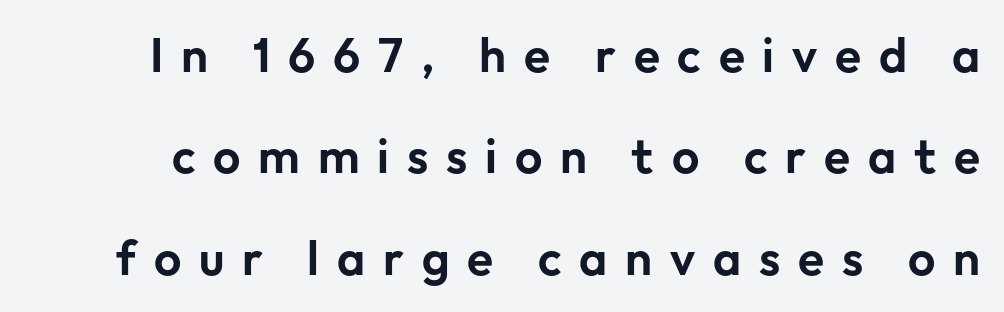
Q: Is the text italic (slanted)? A: No, it is upright.
Q: Is the typeface a serif or a sans-serif typeface? A: Sans-serif.
Q: Is the text underlined? A: No.
Q: Is the spacing between letters normal or unusually wide? A: Unusually wide.
Q: Is the spacing between lines tight, normal or loose? A: Loose.
Q: Width (condensed, normal, or wide)? A: Normal.
Q: Stroke contrast? A: Low.
Q: x-height? A: Medium.
Q: Monospaced? A: No.
